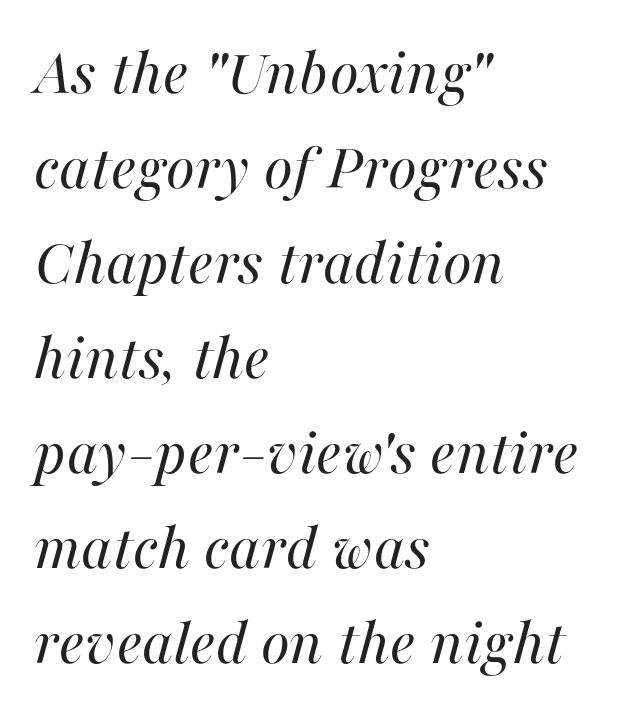
The area under the type is left untouched. Varying glyph widths throughout — classic text-font behaviour. Emphasis-style slanted type is in use. The designer left line spacing at the default.
